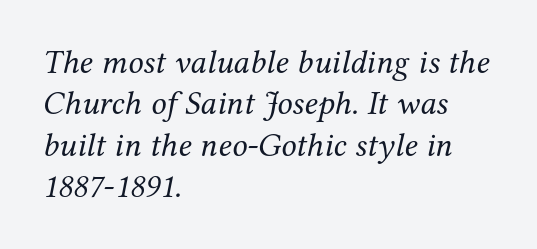
The image shows 34 px regular-weight serif type, italic (leaning right); set left-aligned, line spacing 1.22x, normal letter spacing, not underlined; medium stroke contrast and a medium x-height.
